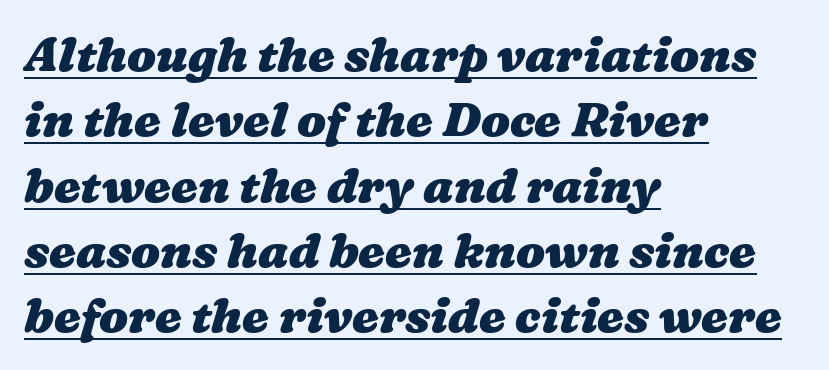
The image shows 48 px heavy, wide type; set left-aligned, normal line spacing (1.36x), normal letter spacing, underlined; medium stroke contrast and a medium x-height.
